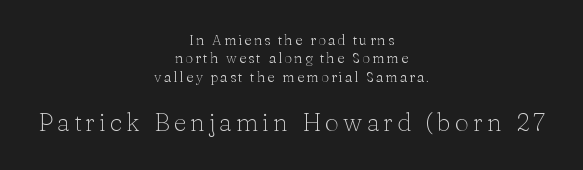
Q: Is the text bold? A: No.
Q: Is the text italic (slanted)? A: No, it is upright.
Q: Is the text underlined? A: No.
Q: How is the paragraph aligned? A: Centered.
Q: Is the spacing between lines tight, normal or loose? A: Normal.
Q: Which block of text is set in a larger size, the first (top) or the second (bottom)? A: The second (bottom) one.
